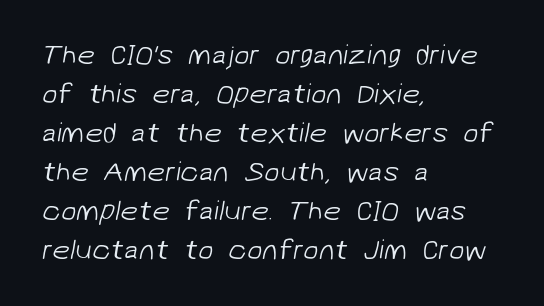
The image shows 28 px light sans-serif type; set left-aligned, normal line spacing (1.39x), normal letter spacing, not underlined; low stroke contrast and a medium x-height.
